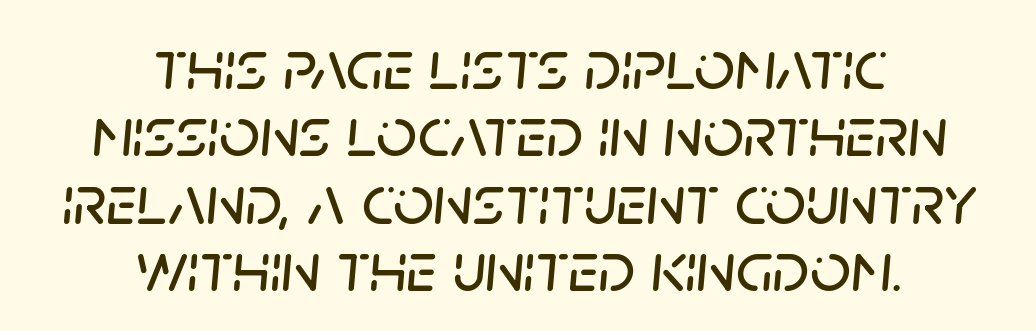
These lines huddle together more closely than default settings would place them. The letters are slanted; this is an italic face. A bare baseline throughout the passage. Each letter keeps its own natural width here, so spacing adapts to shape.
